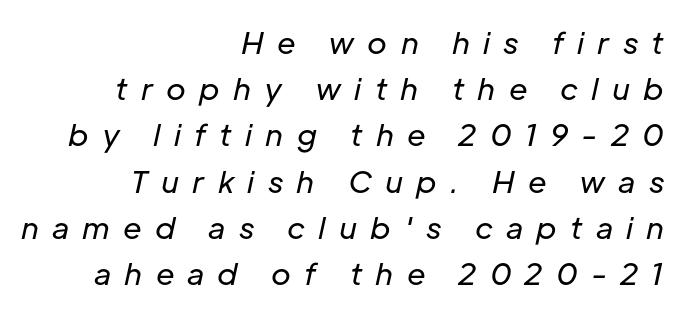
Q: Is the text bold? A: No.
Q: Is the text italic (slanted)? A: Yes, it leans right by about 12 degrees.
Q: Is the text underlined? A: No.
Q: How is the paragraph aligned? A: Right-aligned.
Q: Is the spacing between letters normal or unusually wide? A: Unusually wide.
Q: Is the spacing between lines tight, normal or loose? A: Normal.
Q: Width (condensed, normal, or wide)? A: Normal.
Q: Stroke contrast? A: Low.
Q: x-height? A: Medium.
Q: Monospaced? A: No.
